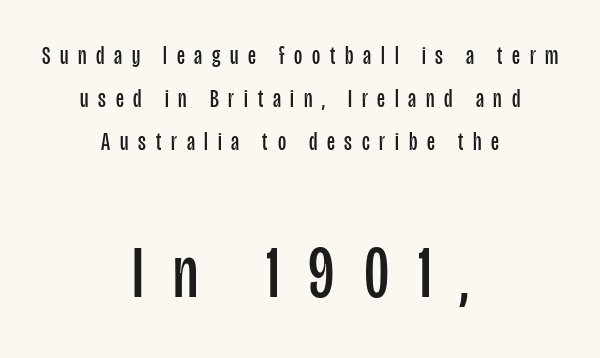
Top chunk: small. Bottom chunk: large. The lettering holds an erect, upright posture throughout. Each letter keeps its own natural width here, so spacing adapts to shape. How are the letters spaced? Widely, with obvious added tracking. Every row of glyphs is offset so its center matches the block's center.
